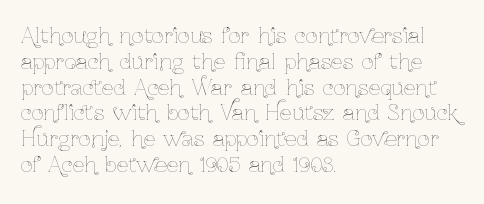
{"italic": "no", "bold": "no", "underline": "no", "align": "left", "line_spacing_ratio": 1.23, "letter_spacing": "normal", "letter_spacing_em": 0.0, "glyph_px": 21}
